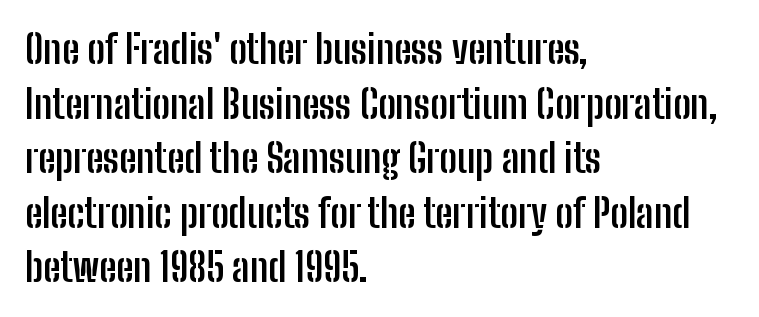
The image shows 39 px semibold, condensed sans-serif type, upright; set left-aligned, normal line spacing (1.4x), normal letter spacing, not underlined; low stroke contrast and a medium x-height.
